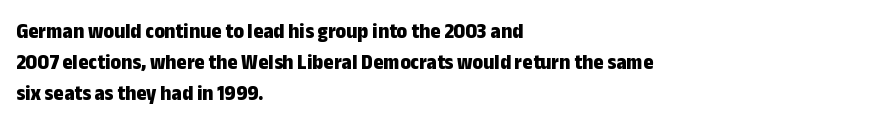
No italicization has been applied; the sample stays upright. The line-height multiplier appears to be the usual default. The face used here has the dense, thick strokes of a bold. Clear beneath every line of the passage. Each word holds together tightly as a unit, with standard inter-letter gaps. The typesetter chose a ragged-right arrangement here.
